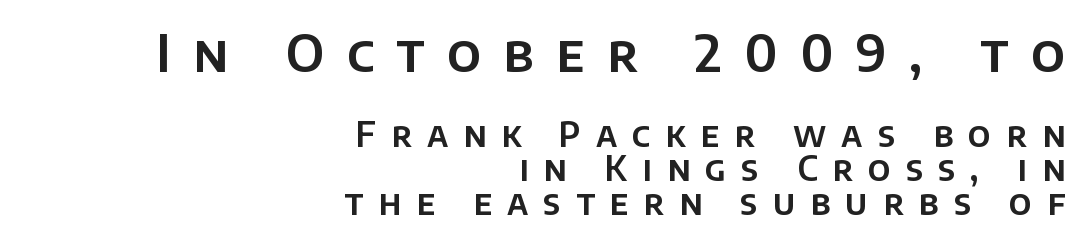
The image shows 51 px sans-serif type, upright; set right-aligned, tight line spacing (1.0x), unusually wide letter spacing (+0.44 em), not underlined; the first (top) block is 1.5x larger; low stroke contrast and a large x-height.
